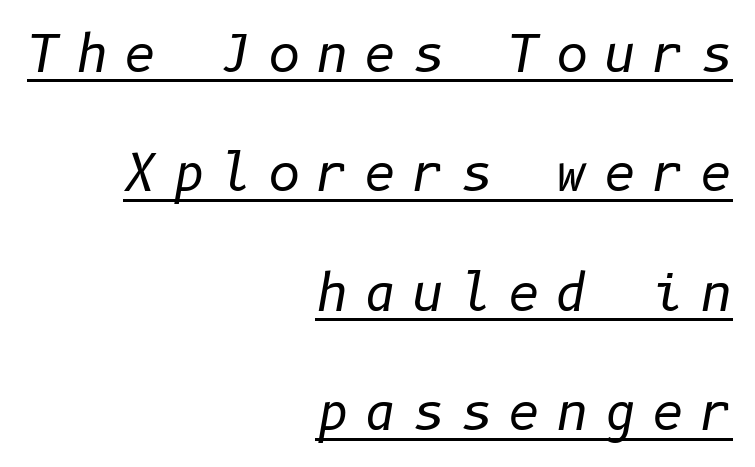
{"italic": "yes", "lean": "right", "slant_degrees": 10, "bold": "no", "weight": "regular", "width": "normal", "stroke_contrast": "low", "x_height": "medium", "underline": "yes", "align": "right", "line_spacing": "loose", "line_spacing_ratio": 2.39, "letter_spacing": "wide", "letter_spacing_em": 0.31, "glyph_px": 50}
